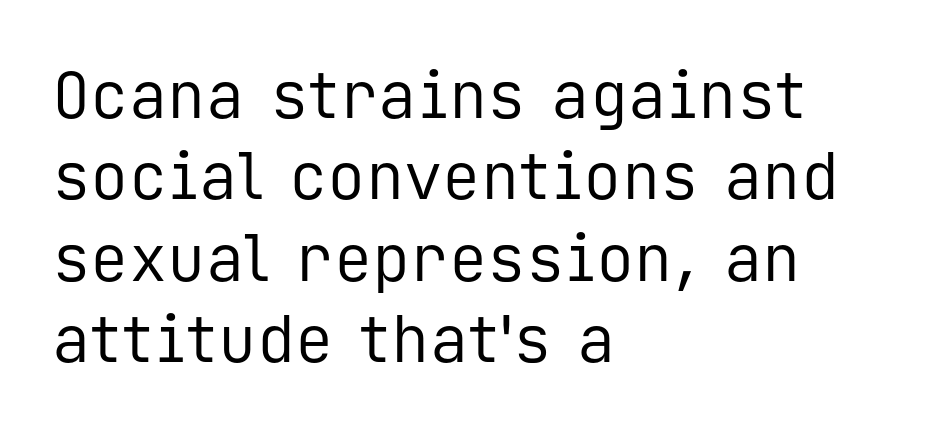
The image shows 64 px regular-weight sans-serif type, upright, monospaced; set left-aligned, normal line spacing (1.27x), normal letter spacing, not underlined; low stroke contrast and a medium x-height.
